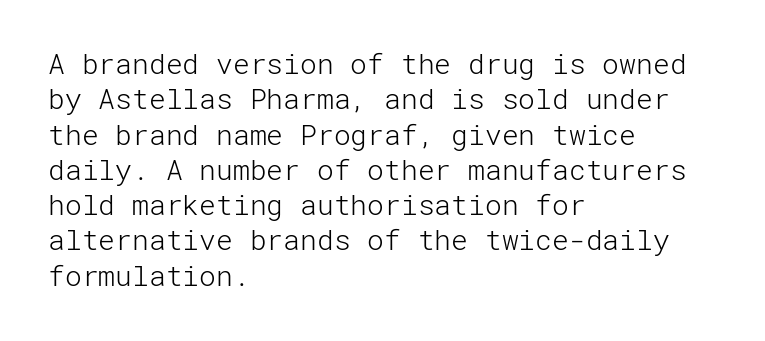
Q: Is the text bold? A: No.
Q: Is the text italic (slanted)? A: No, it is upright.
Q: Is the typeface a serif or a sans-serif typeface? A: Sans-serif.
Q: Is the text underlined? A: No.
Q: How is the paragraph aligned? A: Left-aligned.
Q: Is the spacing between letters normal or unusually wide? A: Normal.
Q: Is the spacing between lines tight, normal or loose? A: Normal.
Q: Width (condensed, normal, or wide)? A: Normal.
Q: Stroke contrast? A: Low.
Q: x-height? A: Medium.
